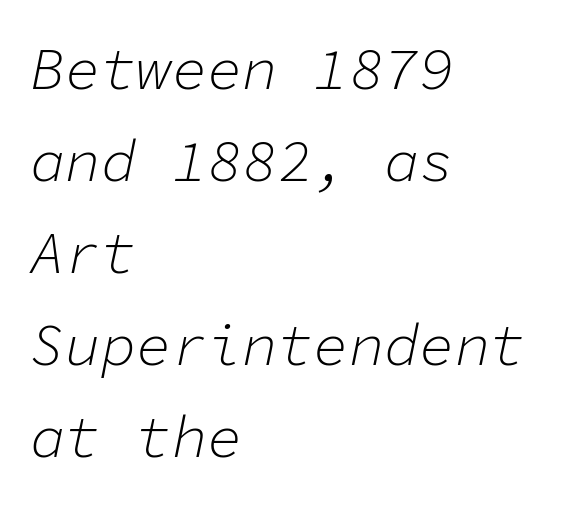
Q: Is the text bold? A: No.
Q: Is the text italic (slanted)? A: Yes, it leans right by about 11 degrees.
Q: Is the text underlined? A: No.
Q: How is the paragraph aligned? A: Left-aligned.
Q: Is the spacing between letters normal or unusually wide? A: Normal.
Q: Is the spacing between lines tight, normal or loose? A: Normal.
Q: Width (condensed, normal, or wide)? A: Normal.
Q: Stroke contrast? A: Low.
Q: x-height? A: Medium.
Q: Monospaced? A: Yes.
